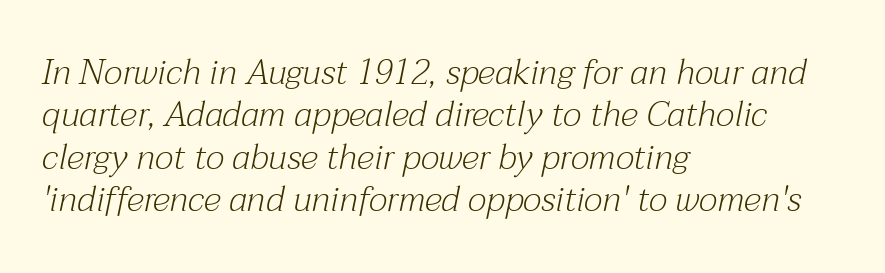
{"serif": "yes", "italic": "yes", "lean": "right", "slant_degrees": 12, "bold": "no", "weight": "light", "width": "normal", "stroke_contrast": "medium", "x_height": "medium", "monospaced": "no", "underline": "no", "align": "left", "line_spacing_ratio": 1.21, "letter_spacing": "normal", "letter_spacing_em": 0.0, "glyph_px": 35}
